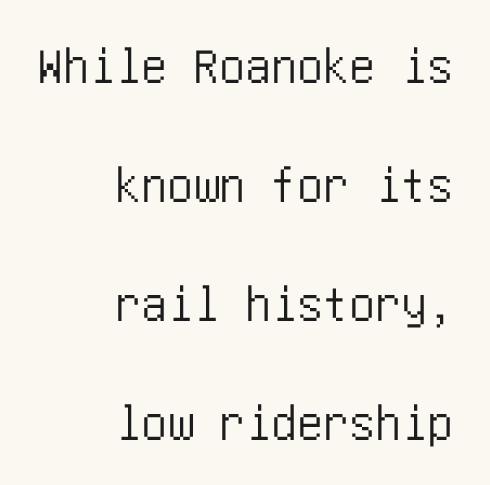
The image shows 52 px condensed sans-serif type, upright; set right-aligned, loose line spacing (2.29x), normal letter spacing, not underlined; low stroke contrast and a large x-height.
